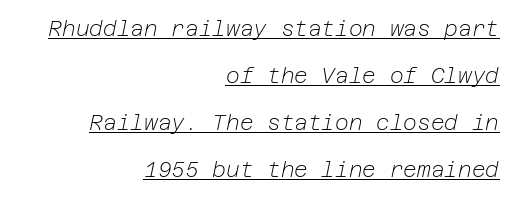
{"italic": "yes", "lean": "right", "slant_degrees": 12, "bold": "no", "underline": "yes", "align": "right", "line_spacing": "loose", "line_spacing_ratio": 2.24, "letter_spacing": "normal", "letter_spacing_em": 0.0, "glyph_px": 21}
